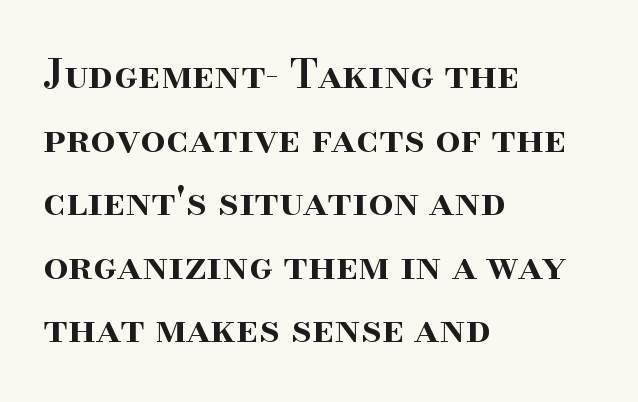
{"serif": "yes", "italic": "no", "bold": "semi", "weight": "semibold", "width": "normal", "stroke_contrast": "high", "x_height": "small", "monospaced": "no", "underline": "no", "align": "left", "line_spacing": "normal", "line_spacing_ratio": 1.59, "letter_spacing": "normal", "letter_spacing_em": 0.0, "glyph_px": 40}
